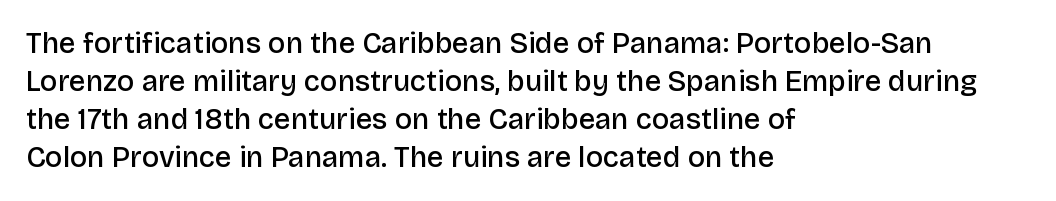
The image shows 29 px semibold sans-serif type, upright; set left-aligned, normal line spacing (1.31x), normal letter spacing, not underlined; low stroke contrast and a large x-height.
